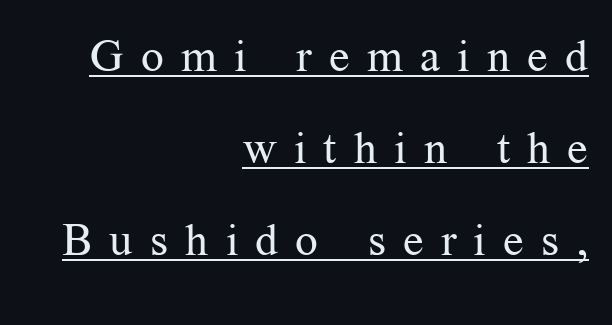
The image shows 45 px regular-weight serif type, upright; set right-aligned, loose line spacing (2.04x), unusually wide letter spacing (+0.38 em), underlined; medium stroke contrast and a medium x-height.
